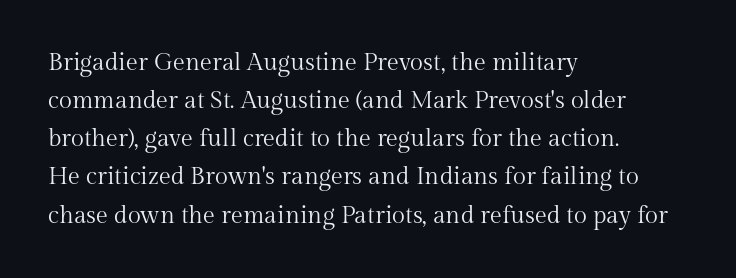
The image shows 24 px text type, upright; set left-aligned, normal line spacing (1.59x), normal letter spacing, not underlined.
